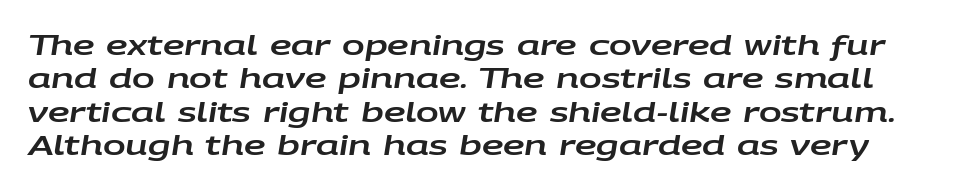
Q: Is the text italic (slanted)? A: Yes, it leans right by about 9 degrees.
Q: Is the text underlined? A: No.
Q: Is the spacing between letters normal or unusually wide? A: Normal.
